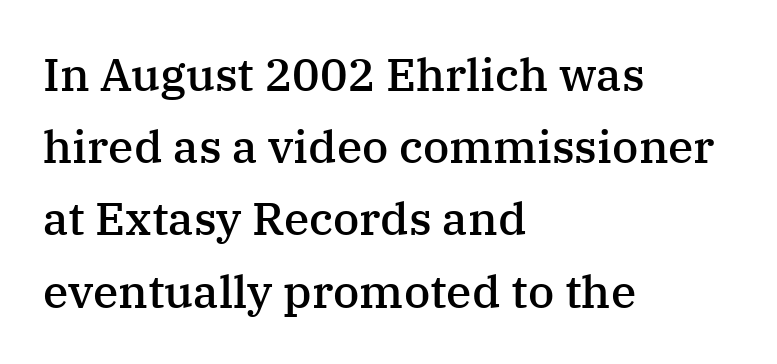
Q: Is the text bold? A: Semi-bold.
Q: Is the text italic (slanted)? A: No, it is upright.
Q: Is the typeface a serif or a sans-serif typeface? A: Serif.
Q: Is the text underlined? A: No.
Q: How is the paragraph aligned? A: Left-aligned.
Q: Is the spacing between letters normal or unusually wide? A: Normal.
Q: Is the spacing between lines tight, normal or loose? A: Normal.
Q: Width (condensed, normal, or wide)? A: Normal.
Q: Stroke contrast? A: Medium.
Q: x-height? A: Medium.
Q: Monospaced? A: No.
